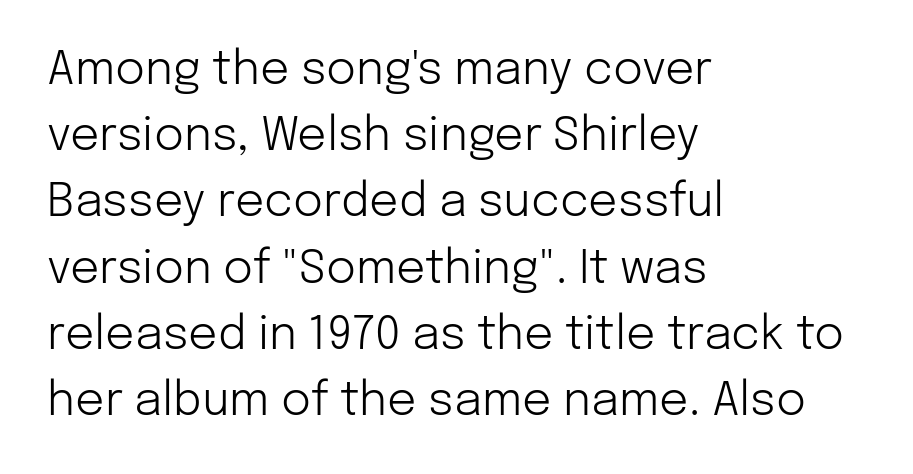
Q: Is the text bold? A: No.
Q: Is the text italic (slanted)? A: No, it is upright.
Q: Is the typeface a serif or a sans-serif typeface? A: Sans-serif.
Q: Is the text underlined? A: No.
Q: How is the paragraph aligned? A: Left-aligned.
Q: Is the spacing between letters normal or unusually wide? A: Normal.
Q: Is the spacing between lines tight, normal or loose? A: Normal.
Q: Width (condensed, normal, or wide)? A: Normal.
Q: Stroke contrast? A: Low.
Q: x-height? A: Medium.
Q: Monospaced? A: No.
